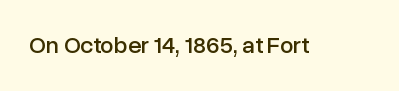
The image shows 24 px text type, upright; set normal letter spacing, not underlined.
